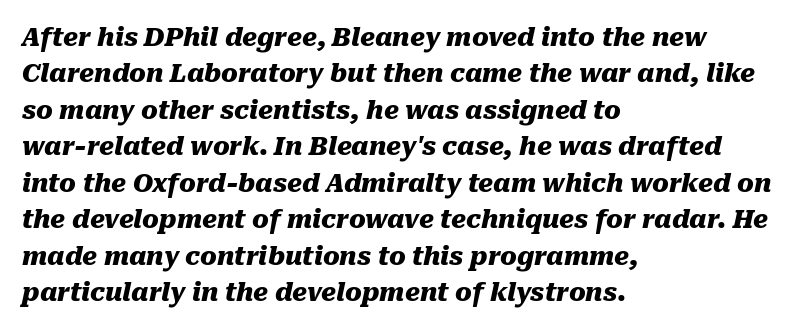
The image shows 25 px bold type, italic (leaning right); set left-aligned, normal line spacing (1.46x), normal letter spacing, not underlined.
